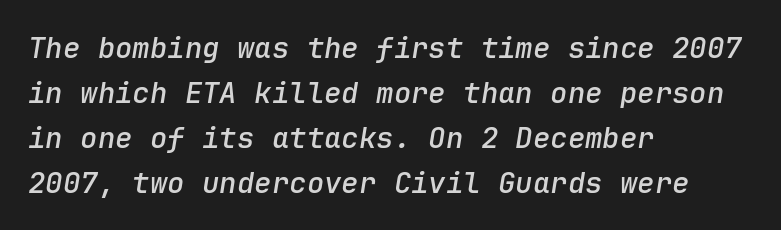
The image shows 29 px semibold type, italic (leaning right), monospaced; set left-aligned, normal line spacing (1.55x), normal letter spacing, not underlined; low stroke contrast and a medium x-height.
